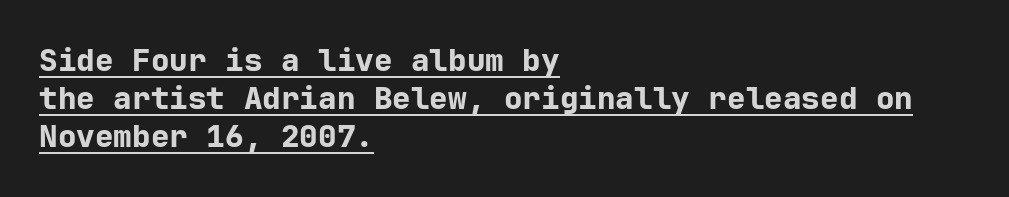
Q: Is the text bold? A: Yes.
Q: Is the text italic (slanted)? A: No, it is upright.
Q: Is the typeface a serif or a sans-serif typeface? A: Sans-serif.
Q: Is the text underlined? A: Yes.
Q: How is the paragraph aligned? A: Left-aligned.
Q: Is the spacing between letters normal or unusually wide? A: Normal.
Q: Width (condensed, normal, or wide)? A: Normal.
Q: Stroke contrast? A: Low.
Q: x-height? A: Medium.
